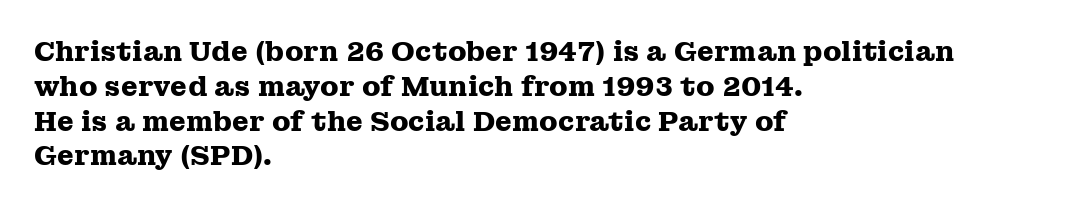
{"italic": "no", "bold": "yes", "underline": "no", "align": "left", "line_spacing": "normal", "line_spacing_ratio": 1.29, "letter_spacing": "normal", "letter_spacing_em": 0.0, "glyph_px": 27}
